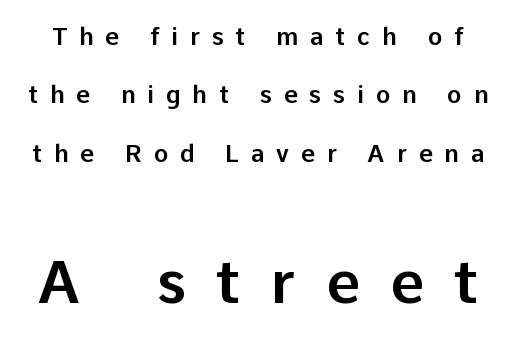
{"serif": "no", "italic": "no", "width": "normal", "stroke_contrast": "low", "x_height": "medium", "monospaced": "no", "underline": "no", "line_spacing": "loose", "line_spacing_ratio": 2.43, "letter_spacing": "wide", "letter_spacing_em": 0.5, "larger_block": "second", "size_ratio": 2.5, "glyph_px": 60}
